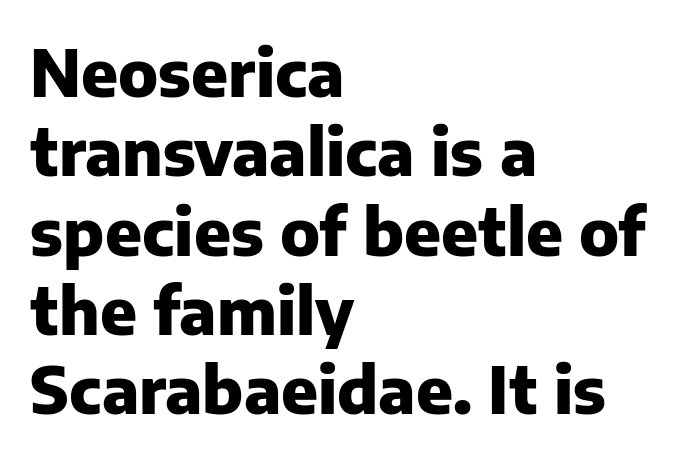
The gaps between neighbouring characters are ordinary and unremarkable. Note the varied advance widths — an 'i' is clearly narrower than an 'm'. I'd describe the lettering as bold — thick and assertive. A sans-serif font was chosen for this passage.
